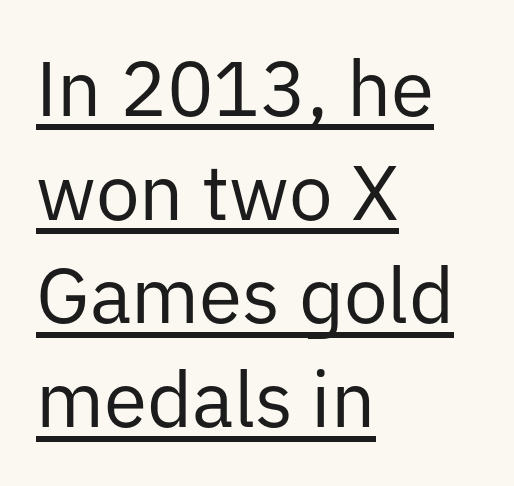
{"serif": "no", "italic": "no", "bold": "no", "weight": "regular", "width": "normal", "stroke_contrast": "low", "x_height": "medium", "monospaced": "no", "underline": "yes", "align": "left", "line_spacing": "normal", "line_spacing_ratio": 1.33, "letter_spacing": "normal", "letter_spacing_em": 0.0, "glyph_px": 78}
